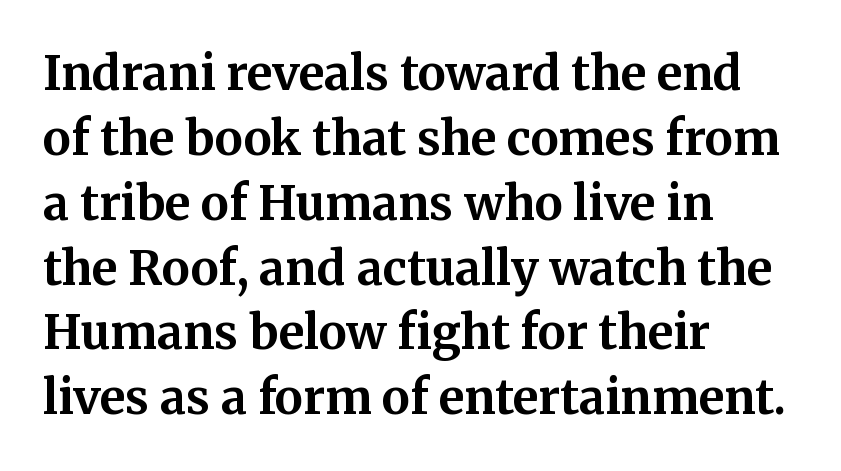
Yep, those are serifs on the letters. The space directly below the letters is spotless. Default kerning and tracking; the words read as compact shapes. Leading matches the norm, producing a regular column. The rendering uses natural spacing where letterforms have individual widths. In terms of weight, the rendering is a true, heavy bold.
